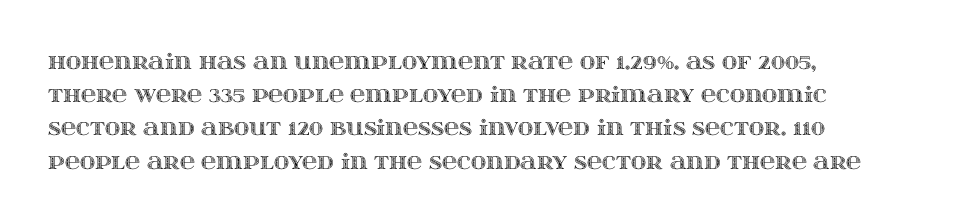
Q: Is the text italic (slanted)? A: No, it is upright.
Q: Is the text underlined? A: No.
Q: How is the paragraph aligned? A: Left-aligned.
Q: Is the spacing between letters normal or unusually wide? A: Normal.
Q: Is the spacing between lines tight, normal or loose? A: Normal.
